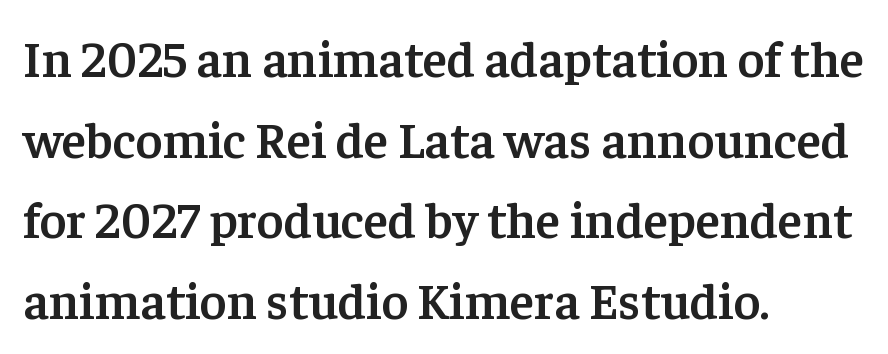
Italic: no, the glyphs are upright roman. Baseline-to-baseline distance is the conventional proportion of letter height. Nobody drew a line under any word here. In terms of letterform style, serifs are clearly present. These lines are rendered in a variable-pitch font.
